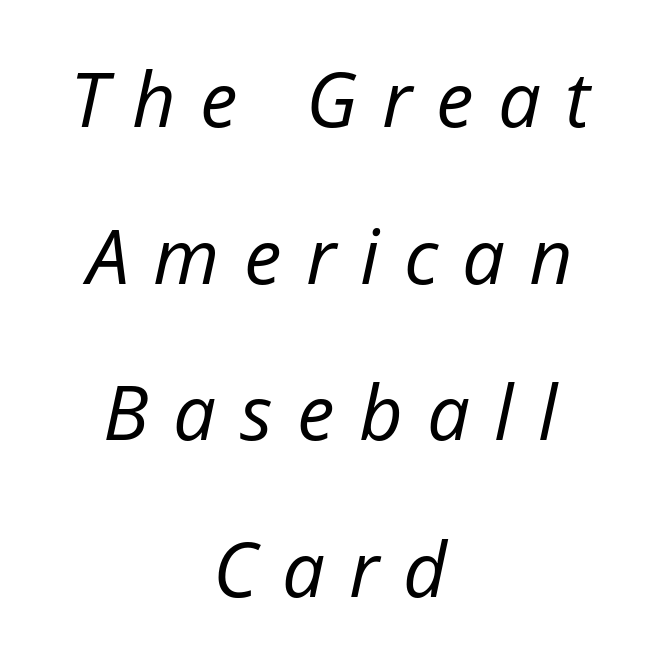
The image shows 76 px regular-weight type, italic (leaning right); set centered, loose line spacing (2.06x), unusually wide letter spacing (+0.32 em), not underlined; low stroke contrast and a medium x-height.
